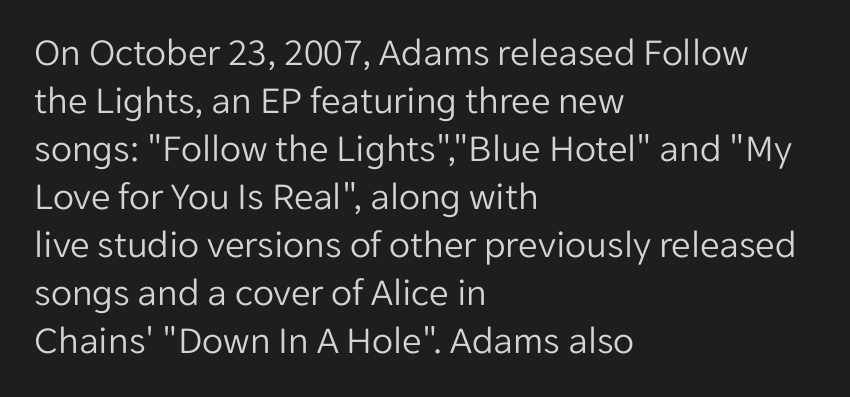
{"serif": "no", "italic": "no", "bold": "no", "weight": "light", "width": "normal", "stroke_contrast": "low", "x_height": "medium", "monospaced": "no", "underline": "no", "align": "left", "line_spacing_ratio": 1.23, "letter_spacing": "normal", "letter_spacing_em": 0.0, "glyph_px": 39}
